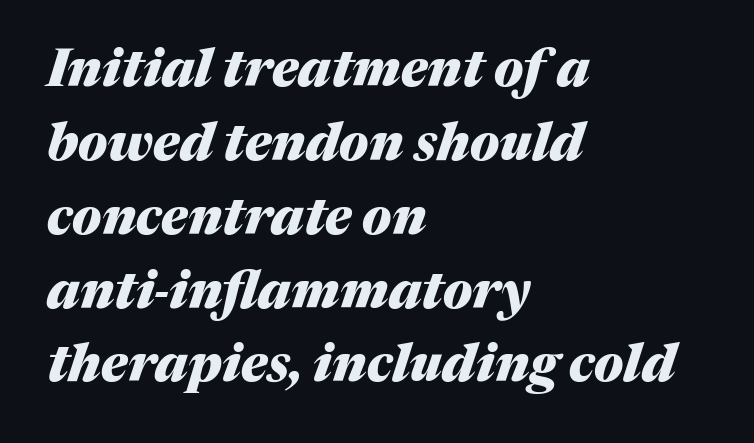
A normal amount of white space separates one row of letters from the next. Posture: slanted. Line beginnings align vertically; line endings do not. Here the designer chose a conventional face with non-uniform glyph widths.
